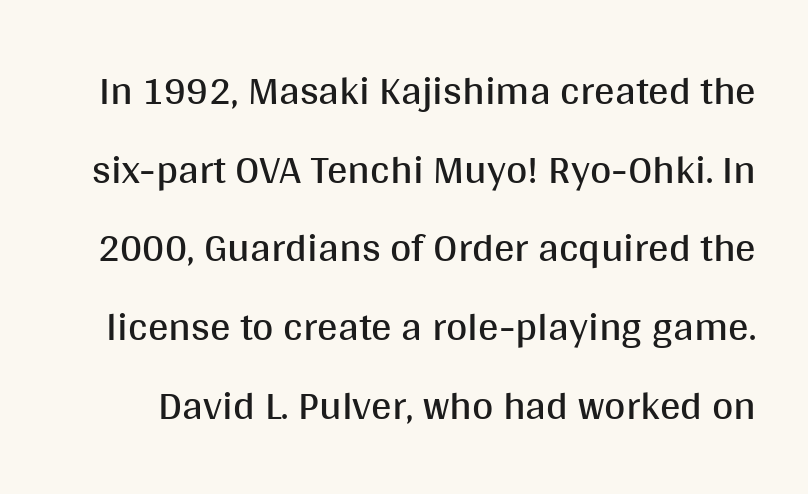
Q: Is the text bold? A: No.
Q: Is the text italic (slanted)? A: No, it is upright.
Q: Is the typeface a serif or a sans-serif typeface? A: Sans-serif.
Q: Is the text underlined? A: No.
Q: Is the spacing between letters normal or unusually wide? A: Normal.
Q: Is the spacing between lines tight, normal or loose? A: Loose.
Q: Width (condensed, normal, or wide)? A: Normal.
Q: Stroke contrast? A: Medium.
Q: x-height? A: Large.
Q: Monospaced? A: No.
